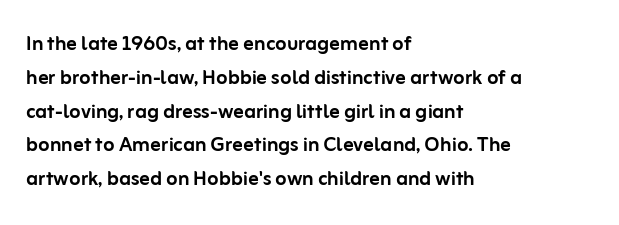
{"italic": "no", "underline": "no", "align": "left", "line_spacing": "normal", "line_spacing_ratio": 1.3, "letter_spacing": "normal", "letter_spacing_em": 0.0, "glyph_px": 26}
